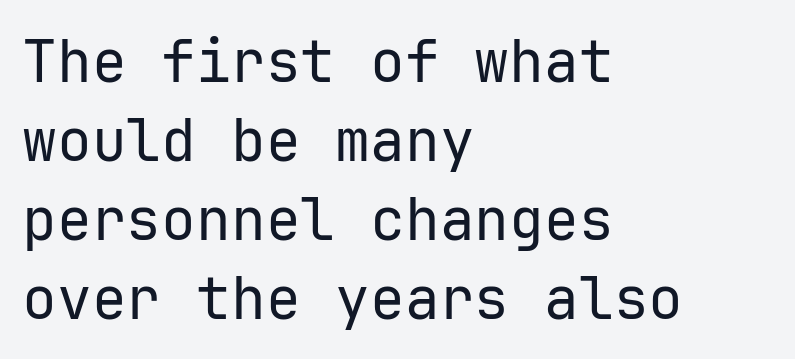
{"serif": "no", "italic": "no", "bold": "no", "weight": "regular", "width": "normal", "stroke_contrast": "low", "x_height": "medium", "monospaced": "yes", "underline": "no", "align": "left", "line_spacing": "normal", "line_spacing_ratio": 1.36, "letter_spacing": "normal", "letter_spacing_em": 0.0, "glyph_px": 58}
